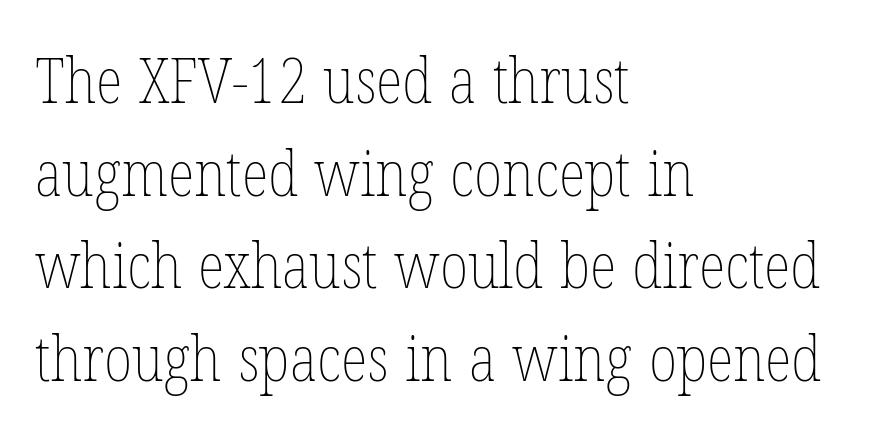
Q: Is the text bold? A: No.
Q: Is the text italic (slanted)? A: No, it is upright.
Q: Is the text underlined? A: No.
Q: How is the paragraph aligned? A: Left-aligned.
Q: Is the spacing between letters normal or unusually wide? A: Normal.
Q: Is the spacing between lines tight, normal or loose? A: Normal.
Q: Width (condensed, normal, or wide)? A: Condensed.
Q: Stroke contrast? A: Low.
Q: x-height? A: Medium.
Q: Monospaced? A: No.
